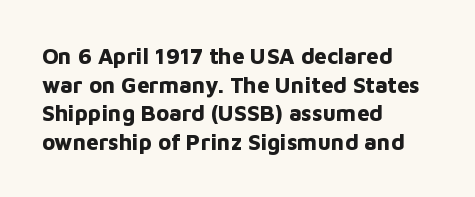
The image shows 22 px bold type, upright; set left-aligned, normal line spacing (1.3x), normal letter spacing, not underlined.
